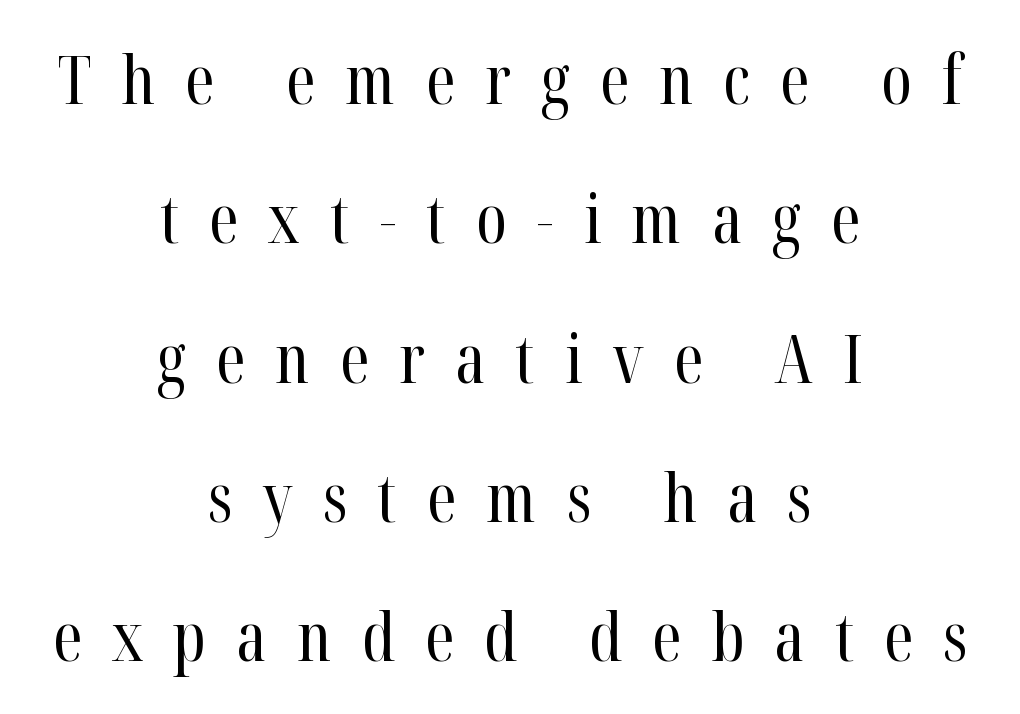
The typeface has the unassuming heft of standard copy or less. Widely set lines give the paragraph a tall, airy silhouette. Italic? Not at all — the glyphs are vertical. Is the block centered? Yes — each line is placed symmetrically about the middle. Are there feet on the stems? There are — it's a serif. The baseline area is clear.
